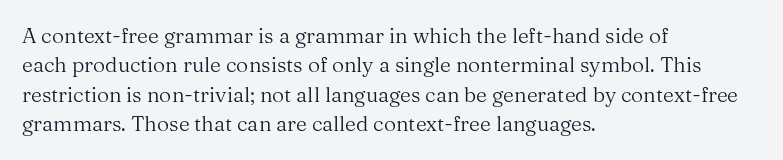
The image shows 21 px text type, upright; set left-aligned, normal line spacing (1.4x), normal letter spacing, not underlined.
